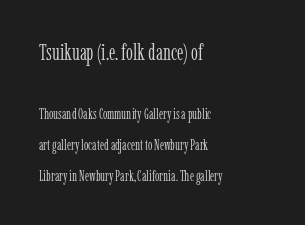
The image shows 22 px text type, upright; set left-aligned, loose line spacing (2.21x), normal letter spacing, not underlined; the first (top) block is 1.57x larger.
